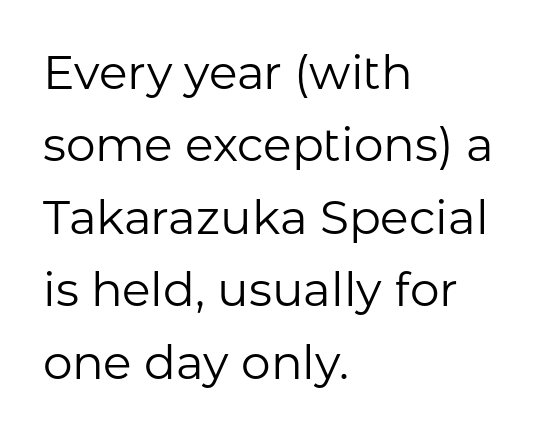
Q: Is the text bold? A: No.
Q: Is the text italic (slanted)? A: No, it is upright.
Q: Is the typeface a serif or a sans-serif typeface? A: Sans-serif.
Q: Is the text underlined? A: No.
Q: How is the paragraph aligned? A: Left-aligned.
Q: Is the spacing between letters normal or unusually wide? A: Normal.
Q: Is the spacing between lines tight, normal or loose? A: Normal.
Q: Width (condensed, normal, or wide)? A: Normal.
Q: Stroke contrast? A: Low.
Q: x-height? A: Medium.
Q: Monospaced? A: No.
